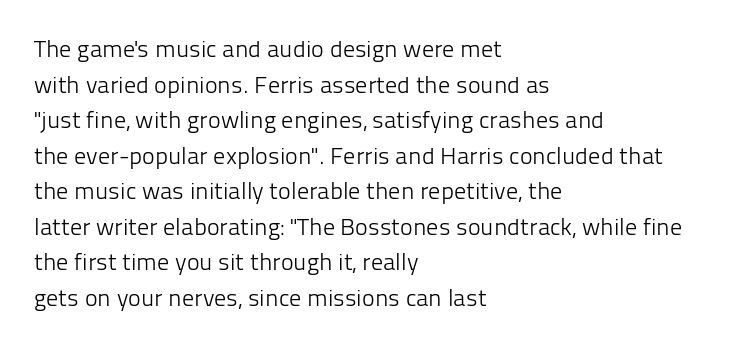
Q: Is the text bold? A: No.
Q: Is the text italic (slanted)? A: No, it is upright.
Q: Is the text underlined? A: No.
Q: How is the paragraph aligned? A: Left-aligned.
Q: Is the spacing between letters normal or unusually wide? A: Normal.
Q: Is the spacing between lines tight, normal or loose? A: Normal.
